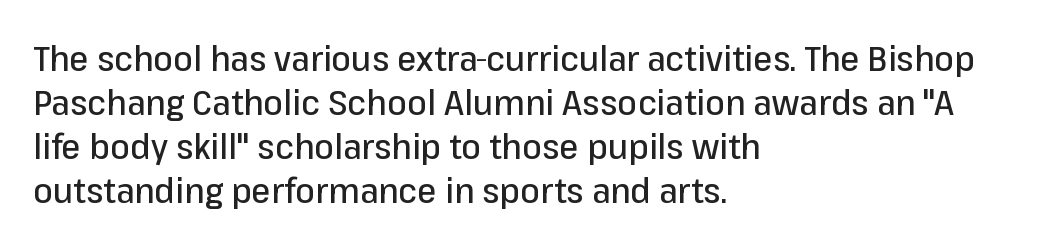
Q: Is the text italic (slanted)? A: No, it is upright.
Q: Is the typeface a serif or a sans-serif typeface? A: Sans-serif.
Q: Is the text underlined? A: No.
Q: How is the paragraph aligned? A: Left-aligned.
Q: Is the spacing between letters normal or unusually wide? A: Normal.
Q: Is the spacing between lines tight, normal or loose? A: Normal.
Q: Width (condensed, normal, or wide)? A: Normal.
Q: Stroke contrast? A: Low.
Q: x-height? A: Medium.
Q: Monospaced? A: No.
